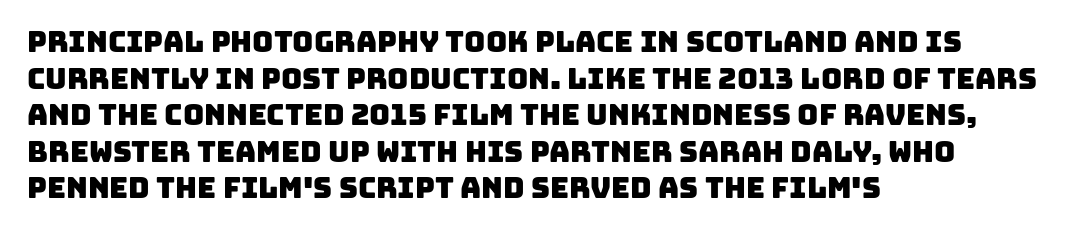
Q: Is the typeface a serif or a sans-serif typeface? A: Sans-serif.
Q: Is the text underlined? A: No.
Q: How is the paragraph aligned? A: Left-aligned.
Q: Is the spacing between letters normal or unusually wide? A: Normal.
Q: Is the spacing between lines tight, normal or loose? A: Normal.
Q: Width (condensed, normal, or wide)? A: Normal.
Q: Stroke contrast? A: Low.
Q: x-height? A: Large.
Q: Monospaced? A: No.
